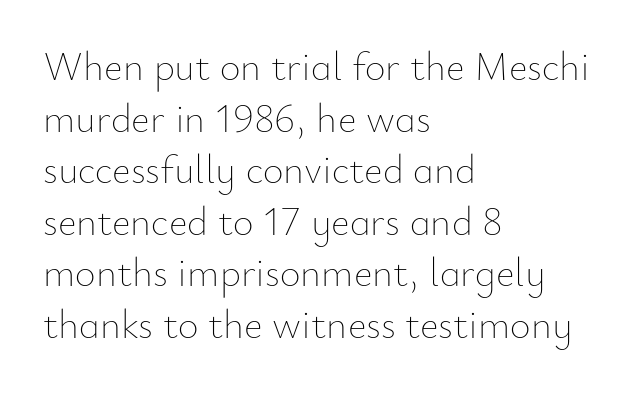
The image shows 40 px thin type, upright; set left-aligned, normal line spacing (1.29x), normal letter spacing, not underlined; low stroke contrast and a small x-height.
